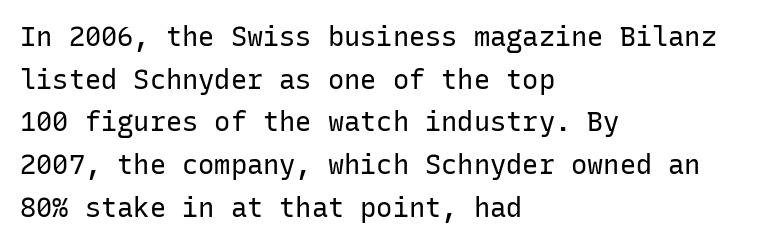
The image shows 27 px text type, upright; set left-aligned, normal line spacing (1.58x), normal letter spacing, not underlined.
